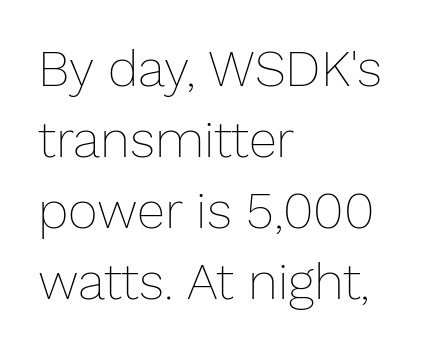
Q: Is the text bold? A: No.
Q: Is the text italic (slanted)? A: No, it is upright.
Q: Is the text underlined? A: No.
Q: How is the paragraph aligned? A: Left-aligned.
Q: Is the spacing between letters normal or unusually wide? A: Normal.
Q: Is the spacing between lines tight, normal or loose? A: Normal.
Q: Width (condensed, normal, or wide)? A: Normal.
Q: Stroke contrast? A: Low.
Q: x-height? A: Medium.
Q: Monospaced? A: No.
